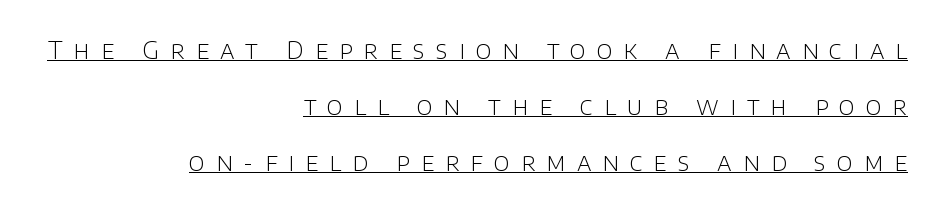
{"italic": "no", "bold": "no", "underline": "yes", "align": "right", "line_spacing": "loose", "line_spacing_ratio": 2.34, "letter_spacing": "wide", "letter_spacing_em": 0.46, "glyph_px": 24}
